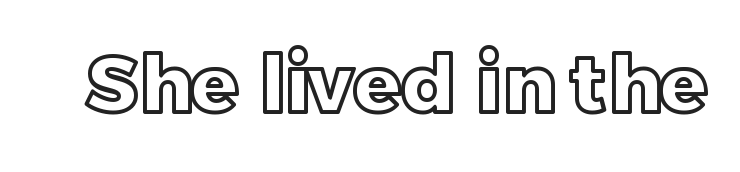
Q: Is the text italic (slanted)? A: No, it is upright.
Q: Is the text underlined? A: No.
Q: Is the spacing between letters normal or unusually wide? A: Normal.
Q: Width (condensed, normal, or wide)? A: Normal.
Q: x-height? A: Large.
Q: Monospaced? A: No.
